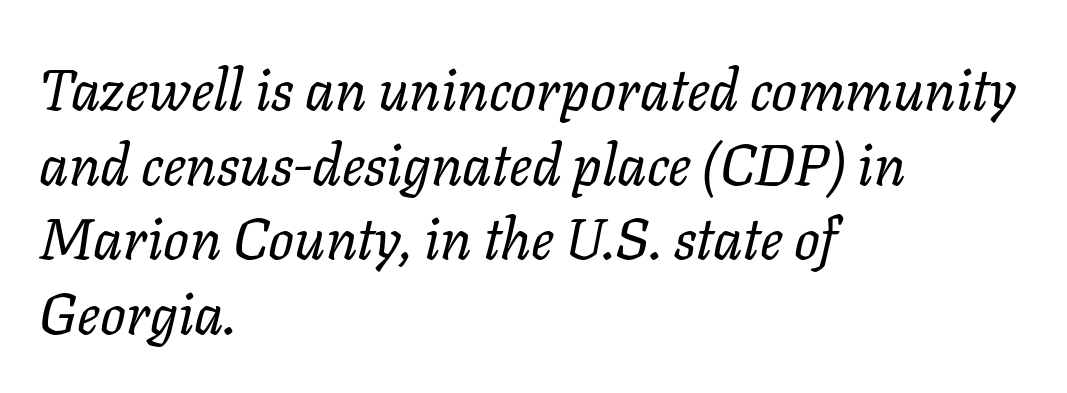
The paragraph has a hard left edge and a soft right edge. A typesetter would mark this as italic. Vertical stems look standard width or narrower in stroke. A typesetter would call this leading conventional body-copy spacing. How are the letters spaced? Ordinarily, with no added tracking.
